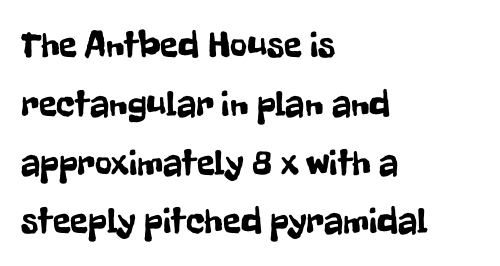
{"serif": "no", "italic": "no", "width": "condensed", "stroke_contrast": "low", "x_height": "medium", "monospaced": "no", "underline": "no", "align": "left", "line_spacing": "normal", "line_spacing_ratio": 1.59, "letter_spacing": "normal", "letter_spacing_em": 0.0, "glyph_px": 37}
